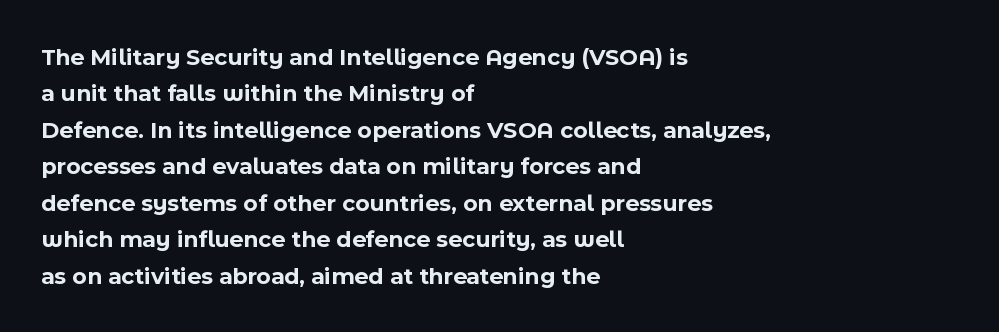
{"italic": "no", "bold": "yes", "underline": "no", "align": "left", "line_spacing": "normal", "line_spacing_ratio": 1.52, "letter_spacing": "normal", "letter_spacing_em": 0.0, "glyph_px": 24}
